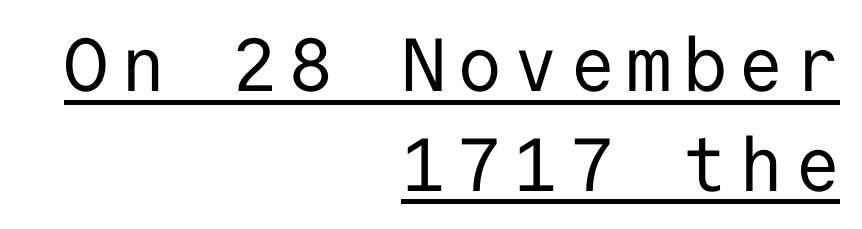
Style check: upright. This is not heavy type; no bold has been used. Note the uniform advance width — an 'i' takes as much space as an 'm'. Serifs: no, the terminals of the letterforms are clean. Alignment: flush right.
